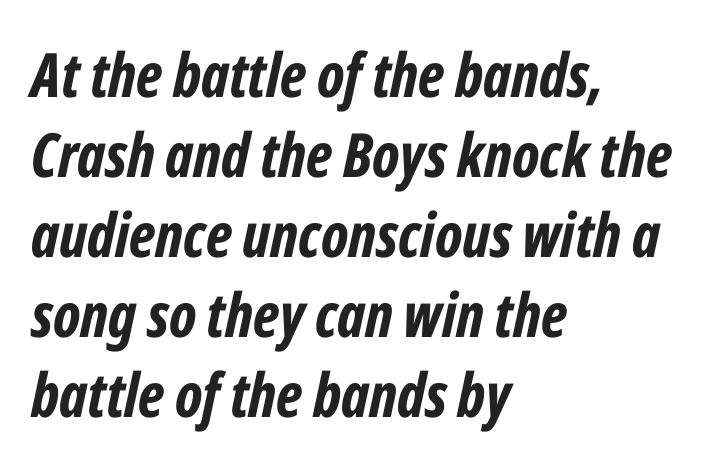
{"italic": "yes", "lean": "right", "slant_degrees": 12, "bold": "yes", "weight": "bold", "width": "condensed", "stroke_contrast": "low", "x_height": "medium", "monospaced": "no", "underline": "no", "align": "left", "line_spacing": "normal", "line_spacing_ratio": 1.31, "letter_spacing": "normal", "letter_spacing_em": 0.0, "glyph_px": 61}
